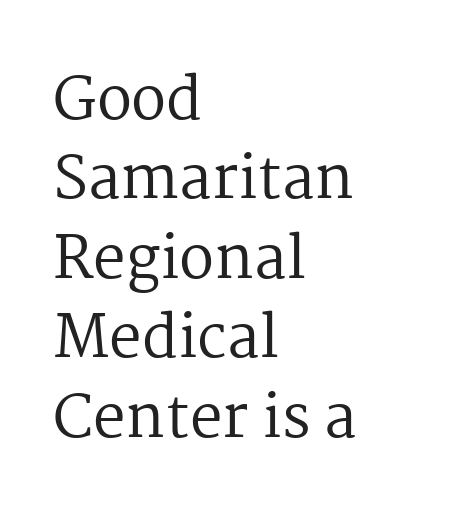
Q: Is the text bold? A: No.
Q: Is the text italic (slanted)? A: No, it is upright.
Q: Is the typeface a serif or a sans-serif typeface? A: Serif.
Q: Is the text underlined? A: No.
Q: How is the paragraph aligned? A: Left-aligned.
Q: Is the spacing between letters normal or unusually wide? A: Normal.
Q: Is the spacing between lines tight, normal or loose? A: Normal.
Q: Width (condensed, normal, or wide)? A: Normal.
Q: Stroke contrast? A: Medium.
Q: x-height? A: Medium.
Q: Monospaced? A: No.
